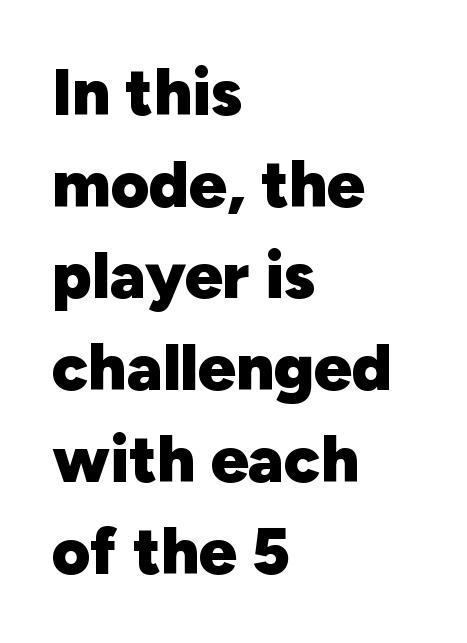
The image shows 66 px heavy sans-serif type, upright; set left-aligned, normal line spacing (1.39x), normal letter spacing, not underlined; low stroke contrast and a medium x-height.
